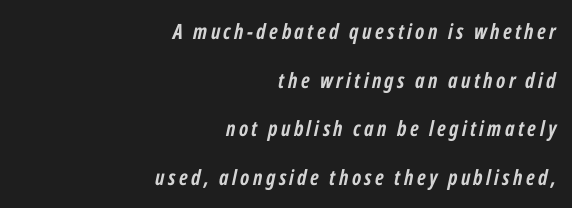
Does the lettering tilt? It does — this is italic. Vertical spacing — loose. The face used here has the dense, thick strokes of a bold. Caption: multi-line text, flush right, ragged left.
